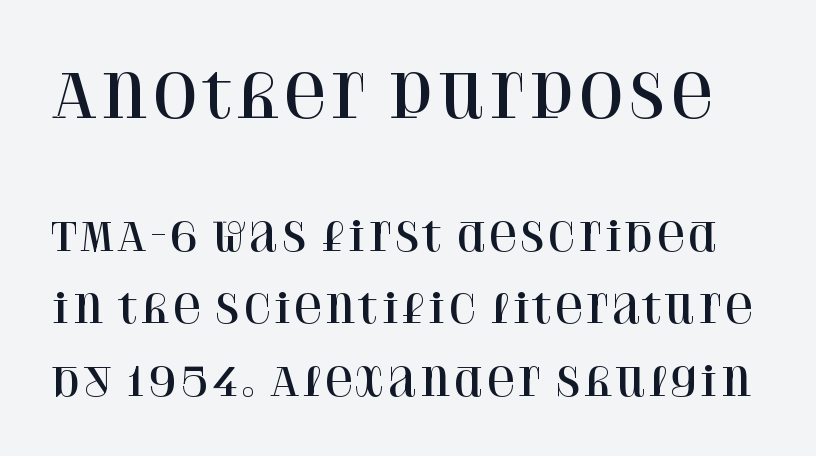
Letter spacing: default. Posture: upright roman. You can tell from the footed stems that serif type was used. Size contrast runs from large at the top to small at the bottom. Descenders hang freely into open space. This sample has the flowing, uneven cadence of proportional lettering.
